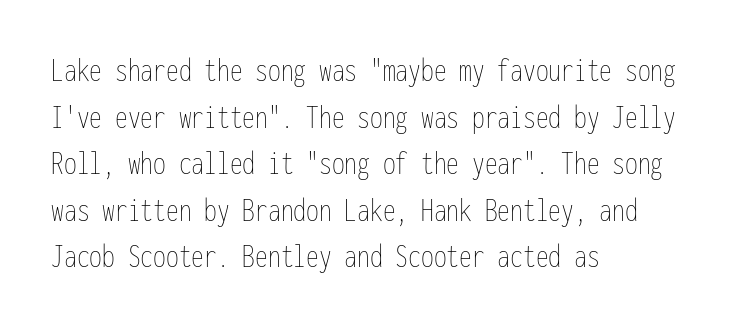
{"italic": "no", "bold": "no", "weight": "thin", "width": "condensed", "stroke_contrast": "low", "x_height": "medium", "monospaced": "yes", "underline": "no", "align": "left", "line_spacing": "normal", "line_spacing_ratio": 1.37, "letter_spacing": "normal", "letter_spacing_em": 0.0, "glyph_px": 34}
